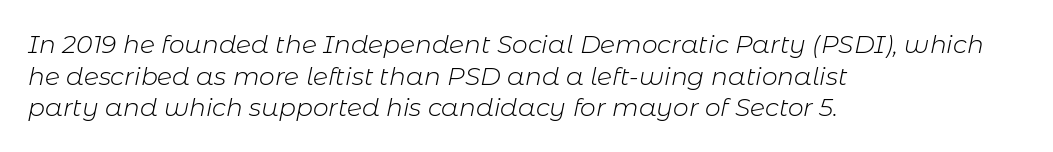
The image shows 25 px text type, italic (leaning right); set left-aligned, normal line spacing (1.27x), normal letter spacing, not underlined.
